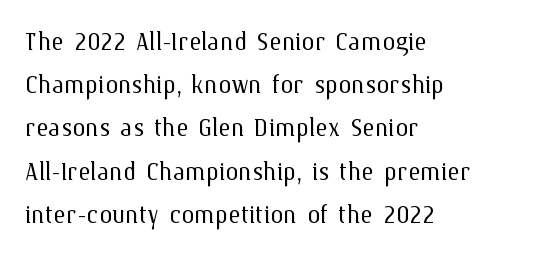
{"italic": "no", "bold": "no", "weight": "light", "width": "normal", "stroke_contrast": "medium", "x_height": "medium", "monospaced": "no", "underline": "no", "align": "left", "line_spacing": "normal", "line_spacing_ratio": 1.31, "letter_spacing": "normal", "letter_spacing_em": 0.0, "glyph_px": 33}
